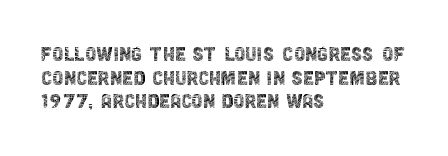
The image shows 25 px text type, upright; set left-aligned, tight line spacing (0.95x), normal letter spacing, not underlined.
